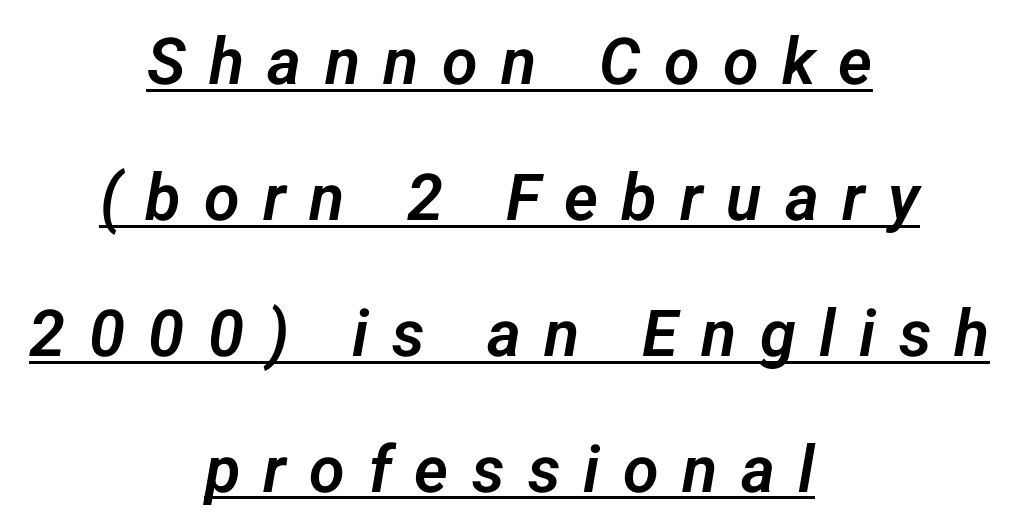
Every row of glyphs is offset so its center matches the block's center. Serifs: no, the terminals of the letterforms are clean. Looks like regular typesetting: each glyph gets only the width it needs. In designer terms, the underline attribute is active on this setting.
